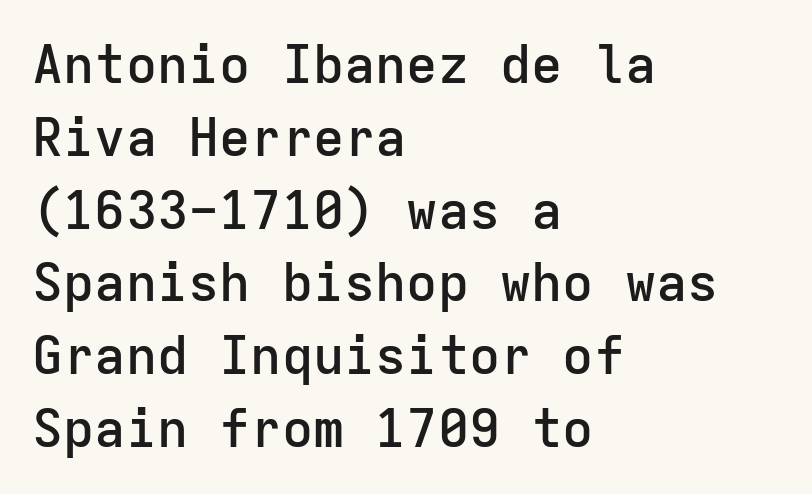
{"serif": "no", "italic": "no", "bold": "semi", "weight": "semibold", "width": "normal", "stroke_contrast": "low", "x_height": "medium", "monospaced": "yes", "underline": "no", "align": "left", "line_spacing": "normal", "line_spacing_ratio": 1.4, "letter_spacing": "normal", "letter_spacing_em": 0.0, "glyph_px": 52}
